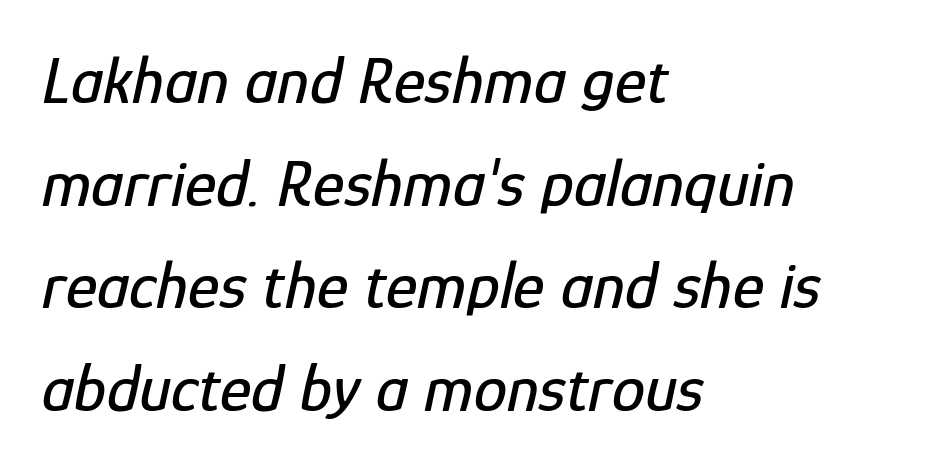
Q: Is the text italic (slanted)? A: Yes, it leans right by about 12 degrees.
Q: Is the text underlined? A: No.
Q: How is the paragraph aligned? A: Left-aligned.
Q: Is the spacing between letters normal or unusually wide? A: Normal.
Q: Is the spacing between lines tight, normal or loose? A: Normal.
Q: Width (condensed, normal, or wide)? A: Condensed.
Q: Stroke contrast? A: Low.
Q: x-height? A: Medium.
Q: Monospaced? A: No.
